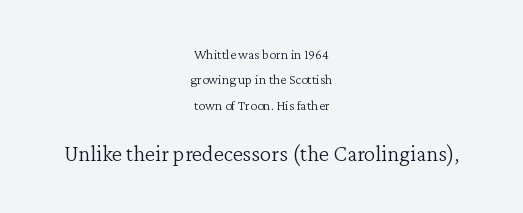
Nobody touched the tracking dial on this one. Which of the two is more prominent by size? The second, at the bottom. These lines were composed using upright roman letters. The words here are not underlined. No letter is thick-stroked: the sample isn't bold.
